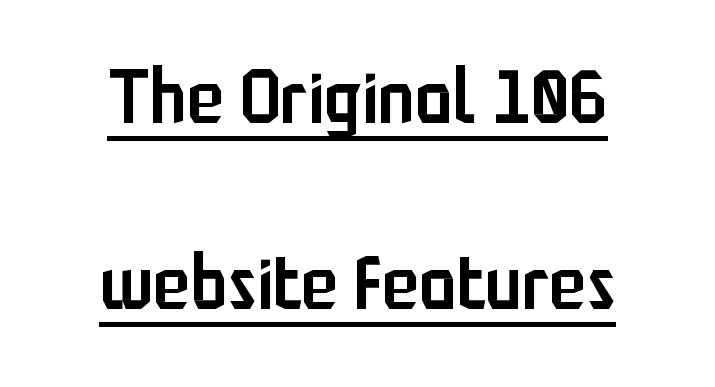
The letters sit at their default tracking, neither squeezed nor spread. The face used here is a sans, in the tradition of grotesques and geometrics. Rendered with straight, roman letterforms. What's the leading like? Stretched, with rows far apart. Character widths vary here, with narrow letters taking less room than wide ones.
